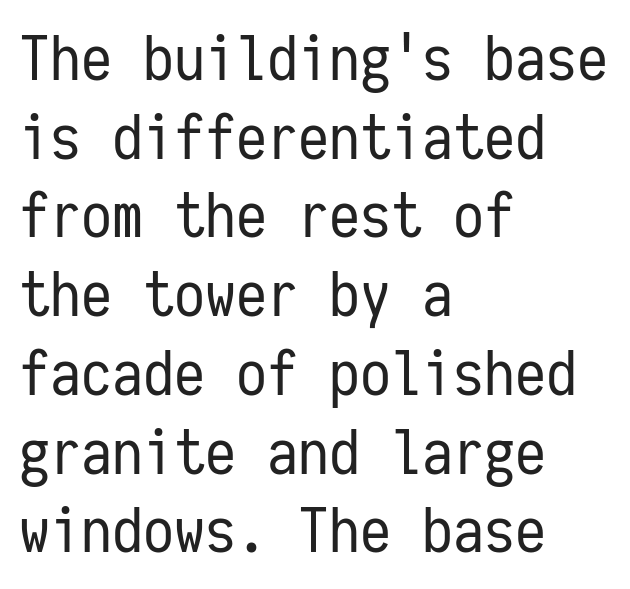
Q: Is the text bold? A: No.
Q: Is the text italic (slanted)? A: No, it is upright.
Q: Is the typeface a serif or a sans-serif typeface? A: Sans-serif.
Q: Is the text underlined? A: No.
Q: How is the paragraph aligned? A: Left-aligned.
Q: Is the spacing between letters normal or unusually wide? A: Normal.
Q: Is the spacing between lines tight, normal or loose? A: Normal.
Q: Width (condensed, normal, or wide)? A: Condensed.
Q: Stroke contrast? A: Low.
Q: x-height? A: Medium.
Q: Monospaced? A: Yes.
